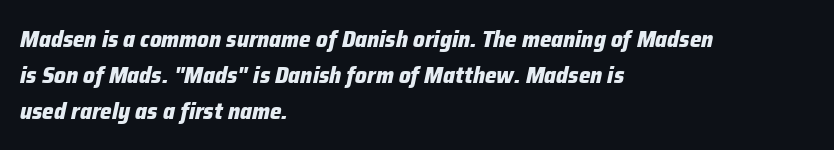
Q: Is the text bold? A: Yes.
Q: Is the text italic (slanted)? A: Yes, it leans right by about 12 degrees.
Q: Is the text underlined? A: No.
Q: How is the paragraph aligned? A: Left-aligned.
Q: Is the spacing between letters normal or unusually wide? A: Normal.
Q: Is the spacing between lines tight, normal or loose? A: Normal.
